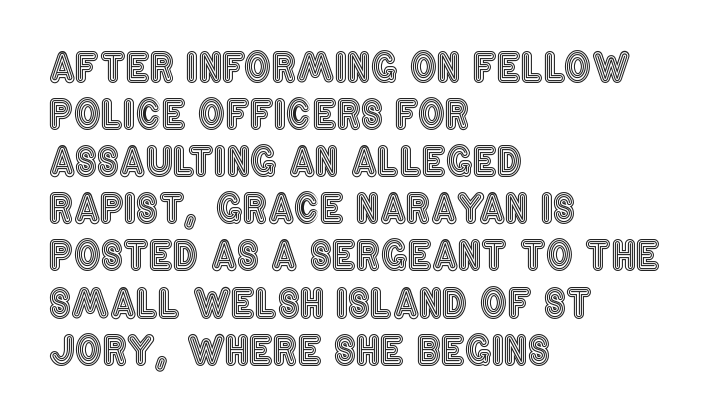
Q: Is the text italic (slanted)? A: No, it is upright.
Q: Is the text underlined? A: No.
Q: How is the paragraph aligned? A: Left-aligned.
Q: Is the spacing between letters normal or unusually wide? A: Normal.
Q: Width (condensed, normal, or wide)? A: Condensed.
Q: x-height? A: Large.
Q: Monospaced? A: No.
